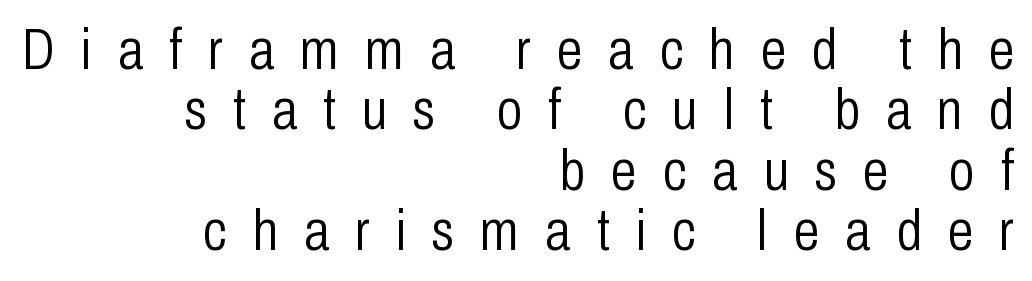
The image shows 58 px light, condensed sans-serif type, upright; set right-aligned, tight line spacing (1.04x), unusually wide letter spacing (+0.45 em), not underlined; low stroke contrast and a medium x-height.
